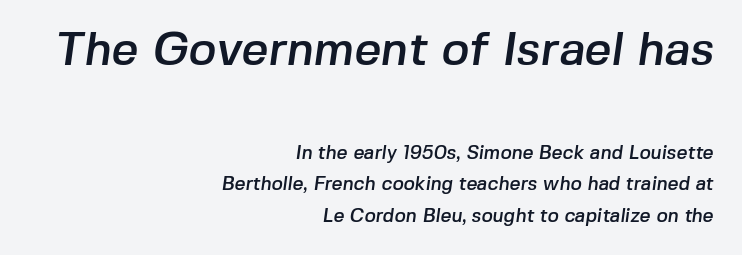
The image shows 47 px sans-serif type; set right-aligned, normal line spacing (1.65x), normal letter spacing, not underlined; the first (top) block is 2.47x larger; low stroke contrast and a medium x-height.
